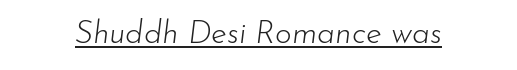
{"italic": "yes", "lean": "right", "slant_degrees": 7, "bold": "no", "weight": "light", "width": "normal", "stroke_contrast": "low", "x_height": "small", "monospaced": "no", "underline": "yes", "letter_spacing": "normal", "letter_spacing_em": 0.0, "glyph_px": 32}
